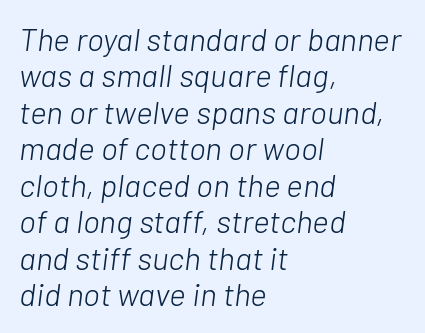
{"italic": "yes", "lean": "right", "slant_degrees": 7, "bold": "no", "weight": "light", "width": "normal", "stroke_contrast": "low", "x_height": "medium", "monospaced": "no", "underline": "no", "align": "left", "line_spacing": "tight", "line_spacing_ratio": 1.14, "letter_spacing": "normal", "letter_spacing_em": 0.0, "glyph_px": 32}
